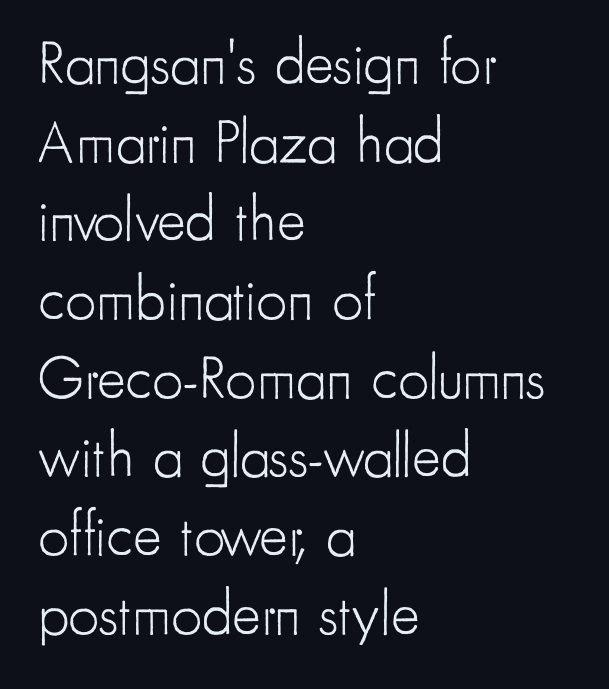
{"serif": "no", "italic": "no", "bold": "no", "weight": "light", "width": "condensed", "stroke_contrast": "low", "x_height": "small", "monospaced": "no", "underline": "no", "align": "left", "line_spacing": "normal", "line_spacing_ratio": 1.29, "letter_spacing": "normal", "letter_spacing_em": 0.0, "glyph_px": 61}
